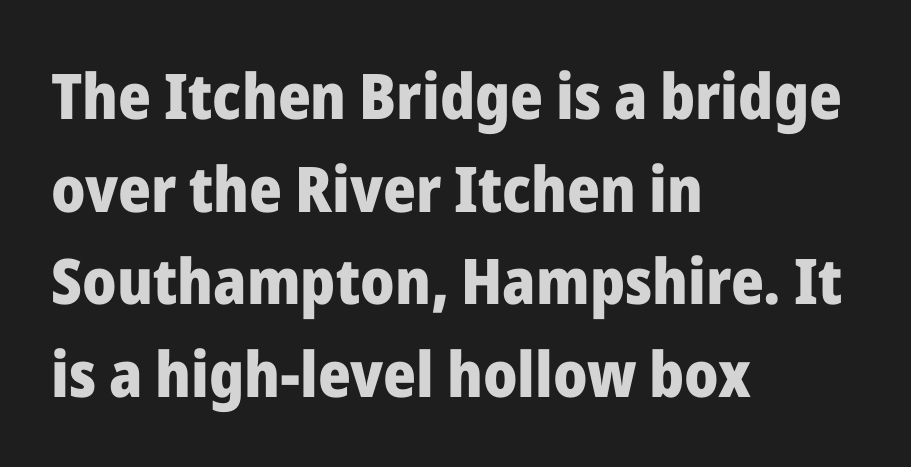
Q: Is the text bold? A: Yes.
Q: Is the text italic (slanted)? A: No, it is upright.
Q: Is the typeface a serif or a sans-serif typeface? A: Sans-serif.
Q: Is the text underlined? A: No.
Q: How is the paragraph aligned? A: Left-aligned.
Q: Is the spacing between letters normal or unusually wide? A: Normal.
Q: Is the spacing between lines tight, normal or loose? A: Normal.
Q: Width (condensed, normal, or wide)? A: Normal.
Q: Stroke contrast? A: Low.
Q: x-height? A: Medium.
Q: Monospaced? A: No.
